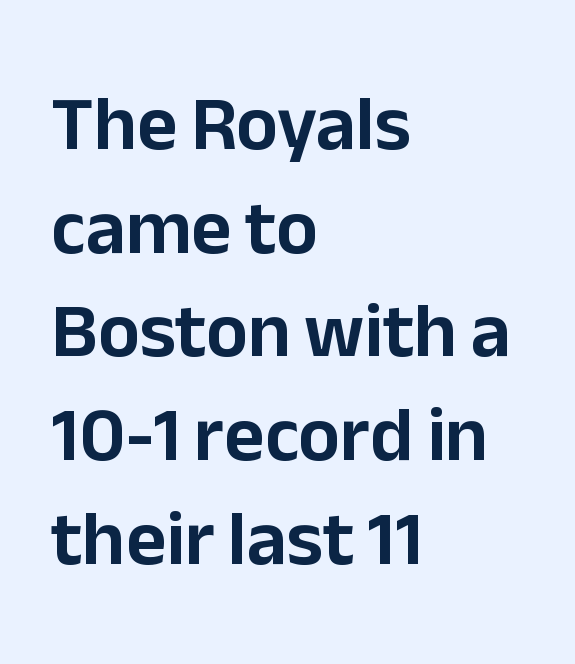
This is roman type, the default non-slanted kind. Unmarked baselines from the first word to the last. These lines are set flush left with a ragged right edge. Look at the bottom of the vertical strokes: they stop flat, with no serifs. Each letter keeps its own natural width here, so spacing adapts to shape.
